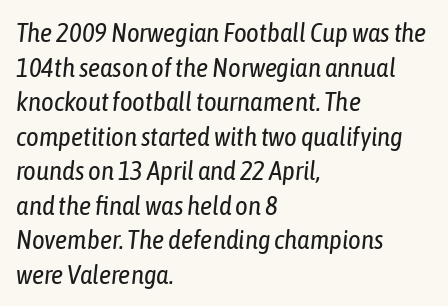
Q: Is the text bold? A: No.
Q: Is the text italic (slanted)? A: Yes, it leans right by about 6 degrees.
Q: Is the text underlined? A: No.
Q: How is the paragraph aligned? A: Left-aligned.
Q: Is the spacing between letters normal or unusually wide? A: Normal.
Q: Is the spacing between lines tight, normal or loose? A: Normal.
